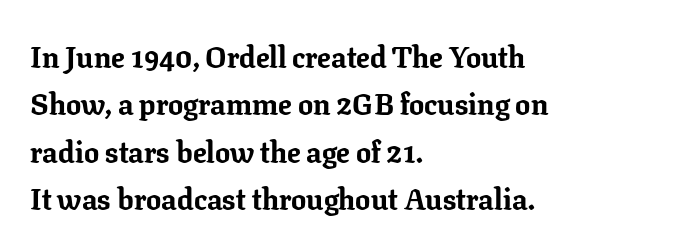
Q: Is the text bold? A: Yes.
Q: Is the text italic (slanted)? A: No, it is upright.
Q: Is the typeface a serif or a sans-serif typeface? A: Serif.
Q: Is the text underlined? A: No.
Q: How is the paragraph aligned? A: Left-aligned.
Q: Is the spacing between letters normal or unusually wide? A: Normal.
Q: Is the spacing between lines tight, normal or loose? A: Normal.
Q: Width (condensed, normal, or wide)? A: Normal.
Q: Stroke contrast? A: Low.
Q: x-height? A: Medium.
Q: Monospaced? A: No.
